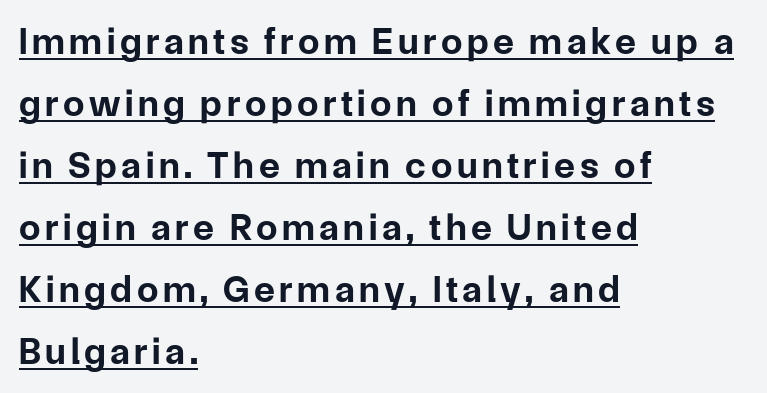
Somebody hit Ctrl+U on this one — the words are underlined. How would I describe the line gaps? Plain and ordinary. Alignment: flush left. The passage shown is typed in a proportional face where columns would drift. Ascenders rise straight up at ninety degrees. Classification — sans serif.
